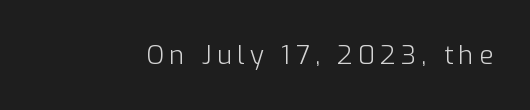
{"italic": "no", "bold": "no", "underline": "no", "letter_spacing": "wide", "letter_spacing_em": 0.2, "glyph_px": 26}
